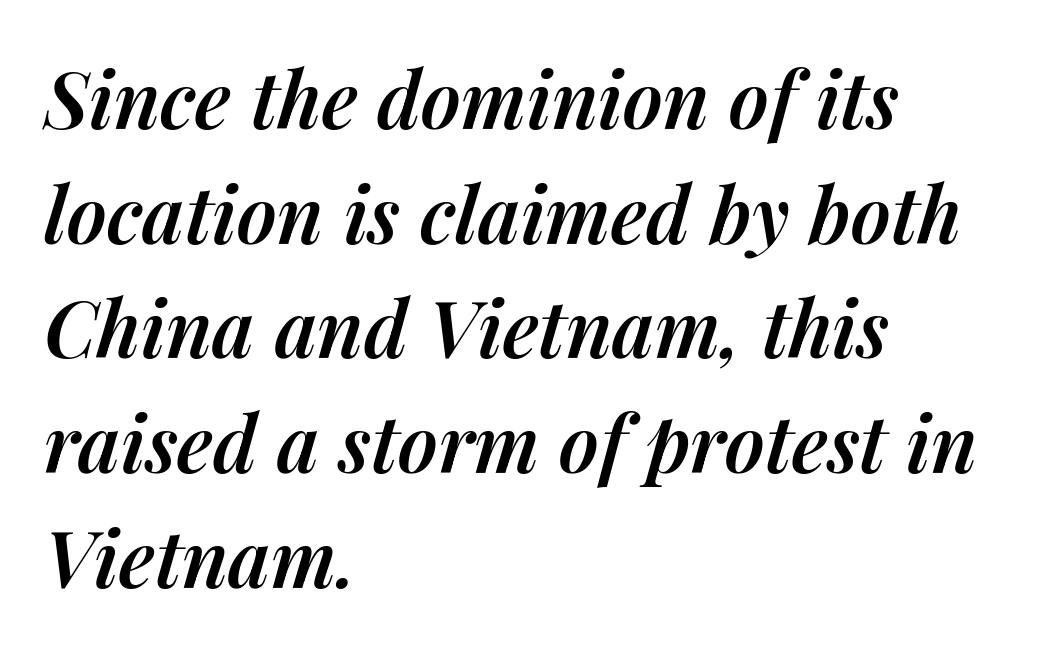
Q: Is the text bold? A: Semi-bold.
Q: Is the text italic (slanted)? A: Yes, it leans right by about 14 degrees.
Q: Is the text underlined? A: No.
Q: How is the paragraph aligned? A: Left-aligned.
Q: Is the spacing between letters normal or unusually wide? A: Normal.
Q: Is the spacing between lines tight, normal or loose? A: Normal.
Q: Width (condensed, normal, or wide)? A: Normal.
Q: Stroke contrast? A: Medium.
Q: x-height? A: Medium.
Q: Monospaced? A: No.
